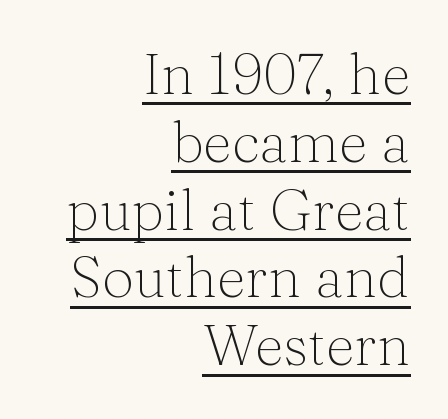
Compared with undecorated copy, this sample adds a rule below the words. Is this a fixed-width face? No — the glyphs have proportional, varying widths. What kind of face is this? One with serifs. The letterforms sit shoulder to shoulder at normal distance. The font is comparable to plain body text, perhaps lighter. The specimen reads as upright at a glance.
